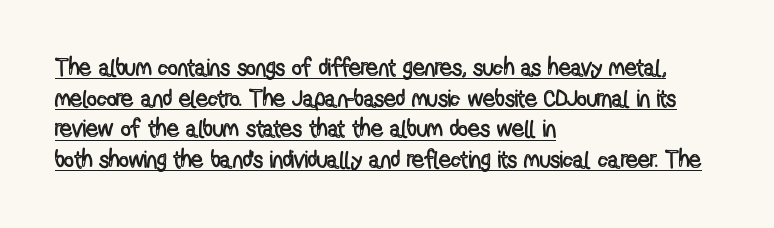
The image shows 24 px text type, upright; set left-aligned, normal line spacing (1.28x), normal letter spacing, underlined.
